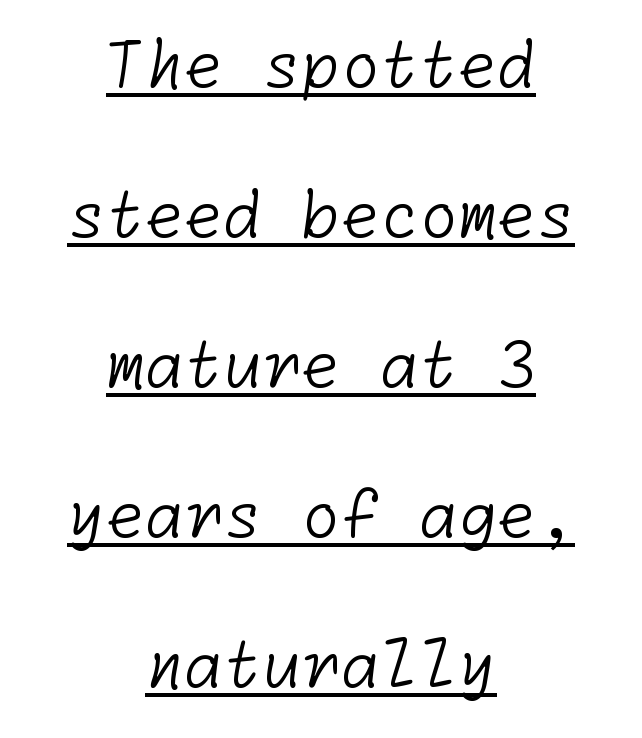
{"serif": "no", "bold": "no", "weight": "light", "width": "normal", "stroke_contrast": "low", "x_height": "medium", "underline": "yes", "align": "center", "line_spacing": "loose", "line_spacing_ratio": 2.38, "letter_spacing": "normal", "letter_spacing_em": 0.0, "glyph_px": 63}
